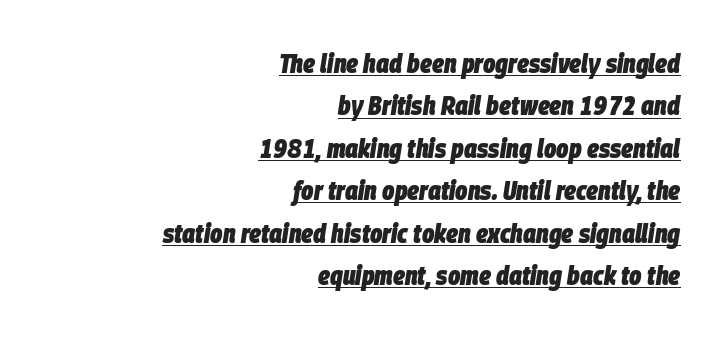
{"italic": "yes", "lean": "right", "slant_degrees": 9, "bold": "yes", "underline": "yes", "align": "right", "line_spacing": "normal", "line_spacing_ratio": 1.63, "letter_spacing": "normal", "letter_spacing_em": 0.0, "glyph_px": 26}
